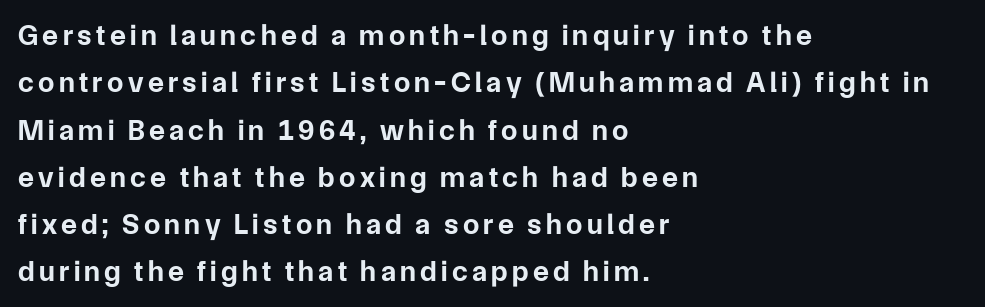
Q: Is the text bold? A: Yes.
Q: Is the text italic (slanted)? A: No, it is upright.
Q: Is the typeface a serif or a sans-serif typeface? A: Sans-serif.
Q: Is the text underlined? A: No.
Q: How is the paragraph aligned? A: Left-aligned.
Q: Is the spacing between lines tight, normal or loose? A: Normal.
Q: Width (condensed, normal, or wide)? A: Normal.
Q: Stroke contrast? A: Low.
Q: x-height? A: Medium.
Q: Monospaced? A: No.
